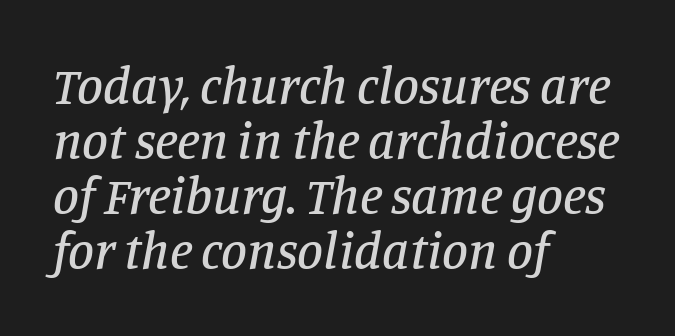
Q: Is the text italic (slanted)? A: Yes, it leans right by about 11 degrees.
Q: Is the typeface a serif or a sans-serif typeface? A: Serif.
Q: Is the text underlined? A: No.
Q: How is the paragraph aligned? A: Left-aligned.
Q: Is the spacing between letters normal or unusually wide? A: Normal.
Q: Is the spacing between lines tight, normal or loose? A: Tight.
Q: Width (condensed, normal, or wide)? A: Normal.
Q: Stroke contrast? A: Low.
Q: x-height? A: Large.
Q: Monospaced? A: No.
